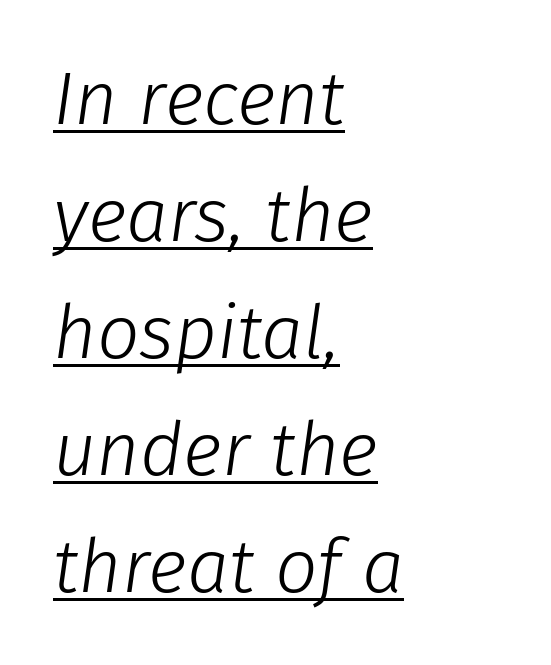
The image shows 75 px light type, italic (leaning right); set left-aligned, normal line spacing (1.56x), normal letter spacing, underlined; low stroke contrast and a medium x-height.
